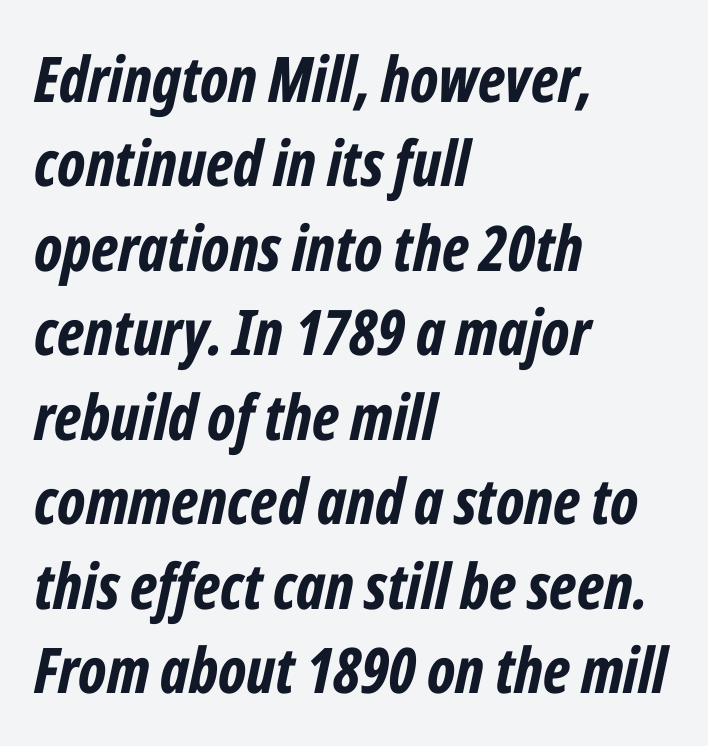
{"italic": "yes", "lean": "right", "slant_degrees": 12, "bold": "yes", "weight": "bold", "width": "condensed", "stroke_contrast": "low", "x_height": "medium", "monospaced": "no", "underline": "no", "align": "left", "line_spacing": "normal", "line_spacing_ratio": 1.34, "letter_spacing": "normal", "letter_spacing_em": 0.0, "glyph_px": 63}
